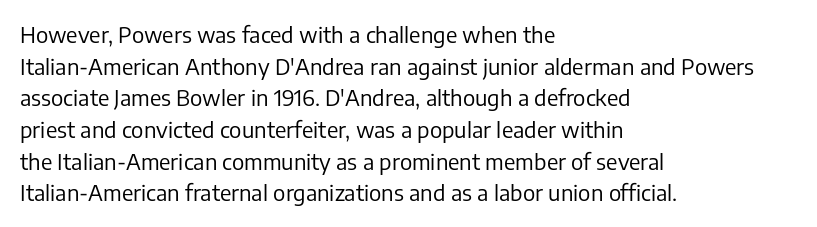
Ordinary non-slanted type is in use. Whoever set this chose a conventional vertical rhythm. Nothing unusual about the tracking: characters are spaced as the font intends. Every row of glyphs begins at an identical x-position on the left.
